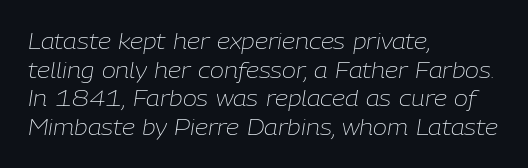
This sample is left-justified, so line endings fall wherever the words run out. The axis of the letterforms is tilted away from vertical. Is the type heavy? It reads as light-to-regular instead. Summary of vertical rhythm: regular, with standard interline spacing. There is no visible air inserted between adjacent glyphs.
